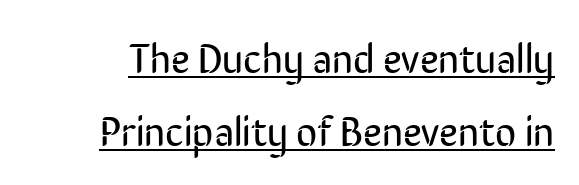
Q: Is the text bold? A: No.
Q: Is the text italic (slanted)? A: No, it is upright.
Q: Is the typeface a serif or a sans-serif typeface? A: Sans-serif.
Q: Is the text underlined? A: Yes.
Q: Is the spacing between letters normal or unusually wide? A: Normal.
Q: Width (condensed, normal, or wide)? A: Condensed.
Q: Stroke contrast? A: Low.
Q: x-height? A: Medium.
Q: Monospaced? A: No.
